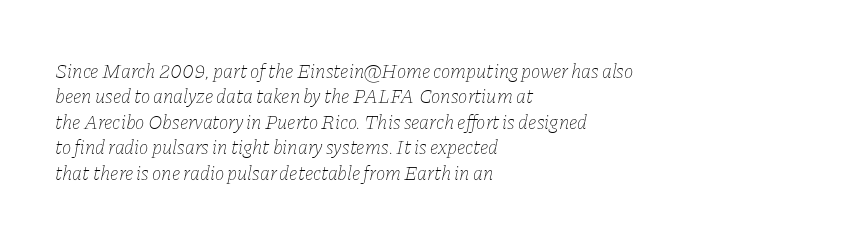
Leading matches the norm, producing a regular column. Observe the ordinary spacing: letters are neighbours, not strangers. A quiet, ordinary-to-light weight characterises the typeface. Reading down the block, your eye returns to a fixed left position each line. Rule under the text: the space is simply empty. Looking at the ascenders, they clearly lean.
